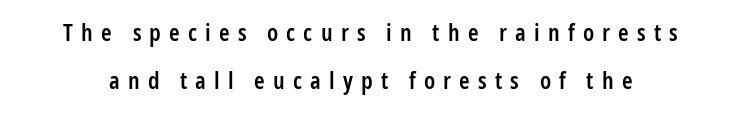
{"italic": "no", "bold": "semi", "underline": "no", "line_spacing": "loose", "line_spacing_ratio": 1.99, "letter_spacing": "wide", "letter_spacing_em": 0.34, "glyph_px": 24}
